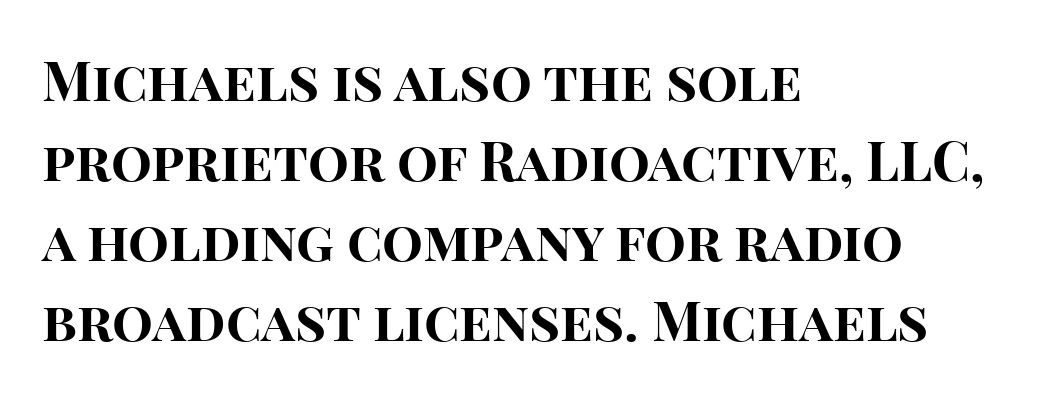
{"serif": "no", "italic": "no", "bold": "yes", "weight": "bold", "width": "normal", "stroke_contrast": "high", "x_height": "large", "monospaced": "no", "underline": "no", "align": "left", "line_spacing": "normal", "line_spacing_ratio": 1.48, "letter_spacing": "normal", "letter_spacing_em": 0.0, "glyph_px": 54}
